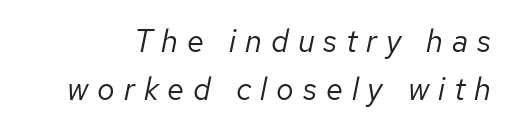
Q: Is the text bold? A: No.
Q: Is the text italic (slanted)? A: Yes, it leans right by about 12 degrees.
Q: Is the text underlined? A: No.
Q: Is the spacing between letters normal or unusually wide? A: Unusually wide.
Q: Is the spacing between lines tight, normal or loose? A: Normal.
Q: Width (condensed, normal, or wide)? A: Normal.
Q: Stroke contrast? A: Low.
Q: x-height? A: Medium.
Q: Monospaced? A: No.
